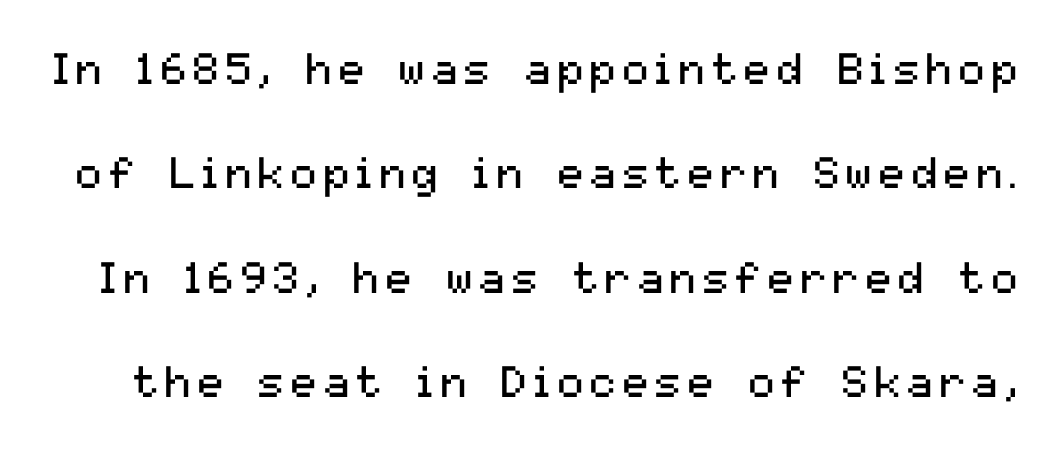
Anything drawn beneath the words? Only blank space. Nope, no serifs anywhere on these letters. Do the characters align in a grid? No, the font is proportional. Stems and bowls with no extra thickness — not bold. Upright lettering throughout.
